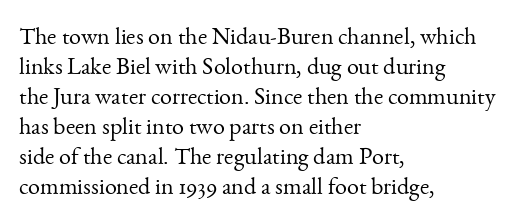
Q: Is the text bold? A: No.
Q: Is the text italic (slanted)? A: No, it is upright.
Q: Is the text underlined? A: No.
Q: How is the paragraph aligned? A: Left-aligned.
Q: Is the spacing between letters normal or unusually wide? A: Normal.
Q: Is the spacing between lines tight, normal or loose? A: Normal.
